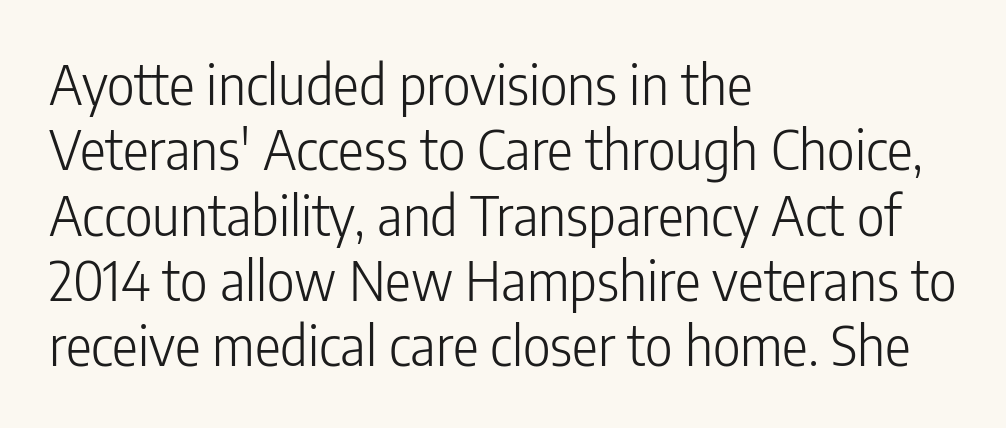
Q: Is the text bold? A: No.
Q: Is the text italic (slanted)? A: No, it is upright.
Q: Is the typeface a serif or a sans-serif typeface? A: Sans-serif.
Q: Is the text underlined? A: No.
Q: How is the paragraph aligned? A: Left-aligned.
Q: Is the spacing between letters normal or unusually wide? A: Normal.
Q: Width (condensed, normal, or wide)? A: Condensed.
Q: Stroke contrast? A: Low.
Q: x-height? A: Medium.
Q: Monospaced? A: No.
